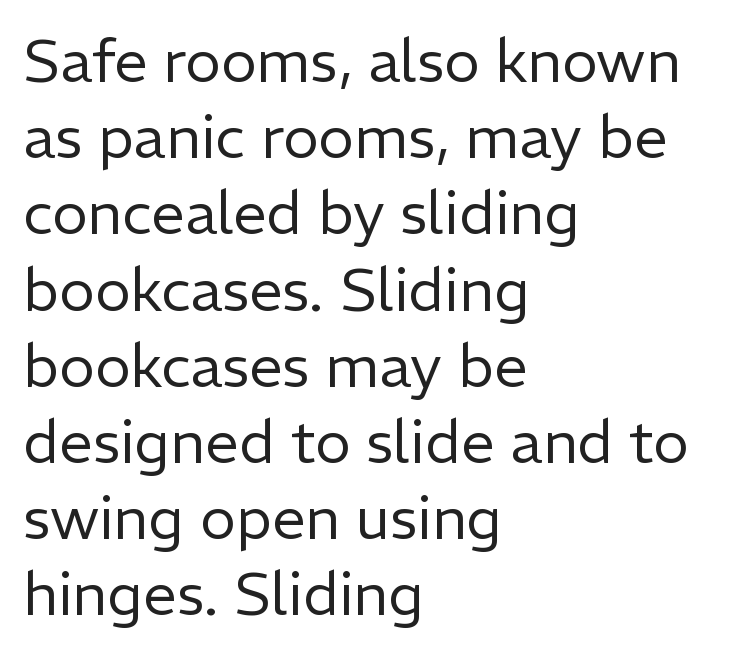
The typesetting does not lean heavy: it is not bold. The type family on display is of the sans-serif kind. The rendering keeps characters at their native spacing. Teacher's note: observe the even left margin — that is flush-left alignment.
